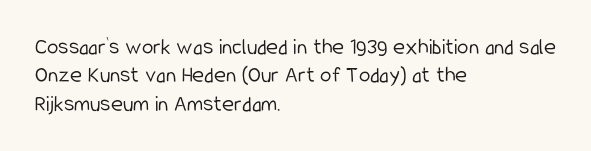
The image shows 23 px text type, upright; set left-aligned, line spacing 1.23x, normal letter spacing, not underlined.
